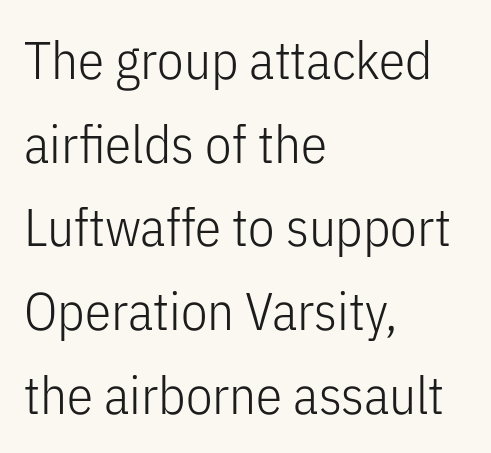
Q: Is the text bold? A: No.
Q: Is the text italic (slanted)? A: No, it is upright.
Q: Is the typeface a serif or a sans-serif typeface? A: Sans-serif.
Q: Is the text underlined? A: No.
Q: How is the paragraph aligned? A: Left-aligned.
Q: Is the spacing between letters normal or unusually wide? A: Normal.
Q: Is the spacing between lines tight, normal or loose? A: Normal.
Q: Width (condensed, normal, or wide)? A: Condensed.
Q: Stroke contrast? A: Low.
Q: x-height? A: Medium.
Q: Monospaced? A: No.
